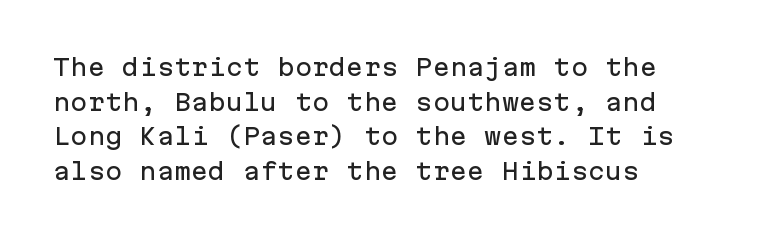
Students, observe: this is what conventionally led text looks like. Has an underline been added? It has not. Words appear dense and cohesive because spacing is normal. If you drew a ruler down the left edge, every line would touch it.
